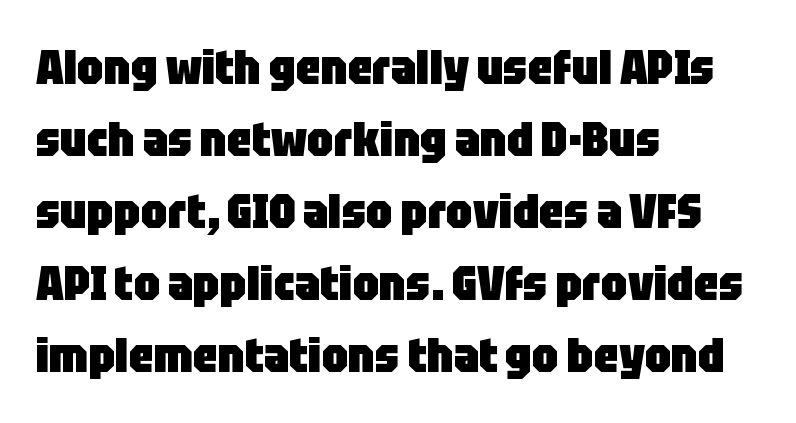
I'd call this a sans setting — the letters go barefoot. Looks like regular typesetting: each glyph gets only the width it needs. Tall strokes in this sample are plumb rather than angled. Typographic density is high because the face is bold. The leading is moderate, giving the passage an even texture.
